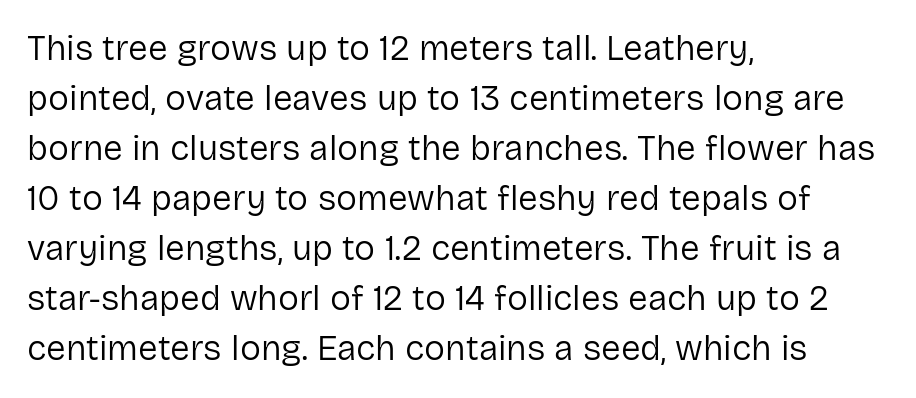
{"serif": "no", "italic": "no", "bold": "no", "weight": "regular", "width": "normal", "stroke_contrast": "low", "x_height": "medium", "monospaced": "no", "underline": "no", "align": "left", "line_spacing": "normal", "line_spacing_ratio": 1.43, "letter_spacing": "normal", "letter_spacing_em": 0.0, "glyph_px": 35}
